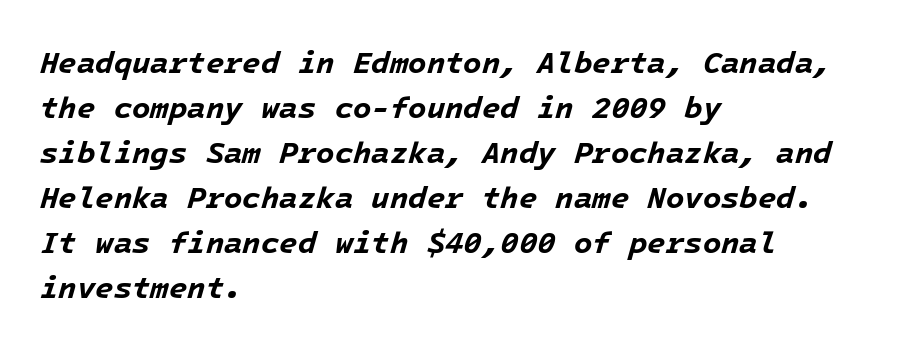
{"italic": "yes", "lean": "right", "slant_degrees": 16, "bold": "yes", "weight": "bold", "width": "normal", "stroke_contrast": "low", "x_height": "medium", "underline": "no", "align": "left", "line_spacing": "normal", "line_spacing_ratio": 1.5, "letter_spacing": "normal", "letter_spacing_em": 0.0, "glyph_px": 30}
